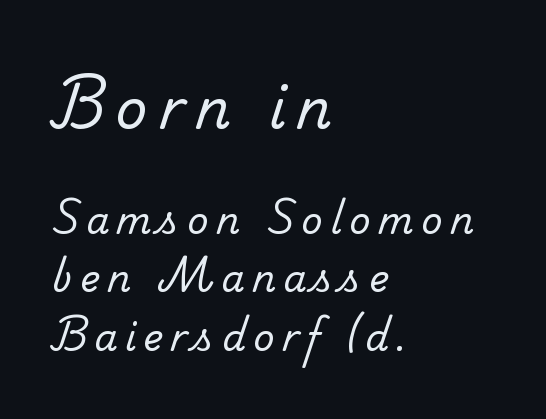
Q: Is the text bold? A: No.
Q: Is the typeface a serif or a sans-serif typeface? A: Serif.
Q: Is the text underlined? A: No.
Q: How is the paragraph aligned? A: Left-aligned.
Q: Is the spacing between letters normal or unusually wide? A: Unusually wide.
Q: Is the spacing between lines tight, normal or loose? A: Normal.
Q: Which block of text is set in a larger size, the first (top) or the second (bottom)? A: The first (top) one.
Q: Width (condensed, normal, or wide)? A: Normal.
Q: Stroke contrast? A: Low.
Q: x-height? A: Small.
Q: Monospaced? A: No.
